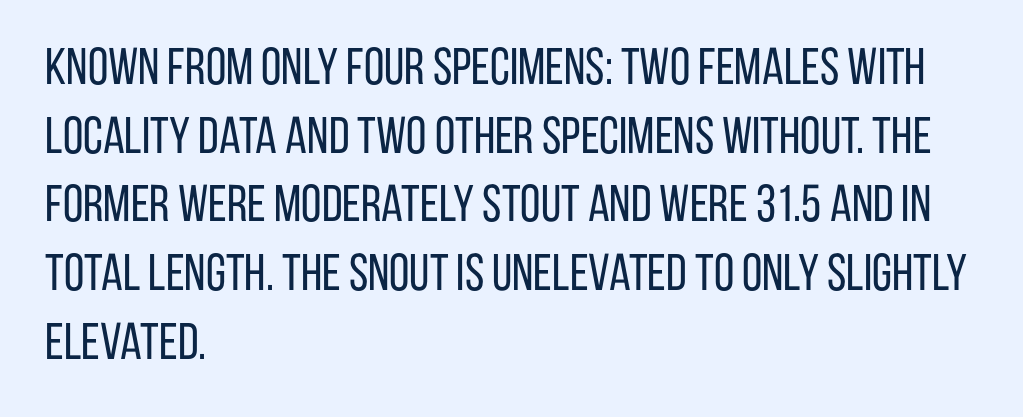
The image shows 52 px regular-weight, condensed sans-serif type, upright; set left-aligned, normal line spacing (1.32x), normal letter spacing, not underlined; low stroke contrast and a large x-height.
